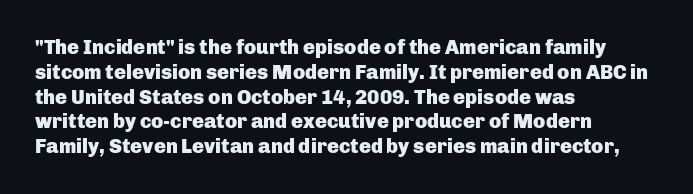
Q: Is the text bold? A: Yes.
Q: Is the text italic (slanted)? A: No, it is upright.
Q: Is the text underlined? A: No.
Q: How is the paragraph aligned? A: Left-aligned.
Q: Is the spacing between letters normal or unusually wide? A: Normal.
